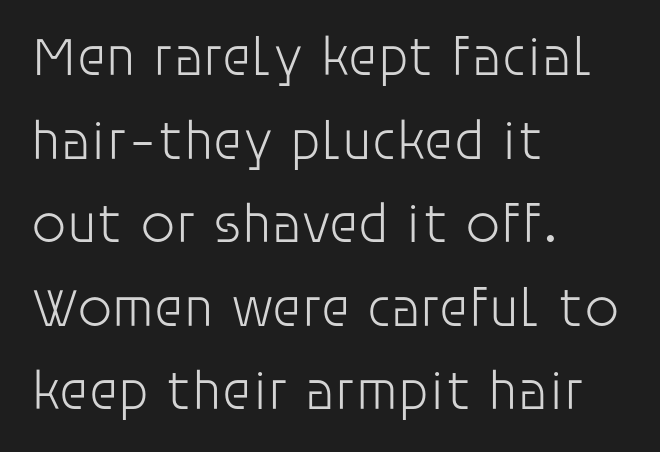
The image shows 55 px light sans-serif type, upright; set left-aligned, normal line spacing (1.52x), normal letter spacing, not underlined; low stroke contrast and a large x-height.
